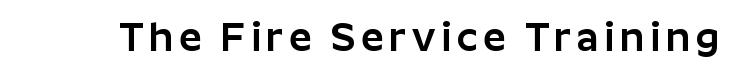
Ordinary non-slanted type is in use. Descender tails drop into unmarked territory. A typesetter would call this proportional, since set widths differ per character. Grotesque or geometric, the face here clearly has no serifs.
